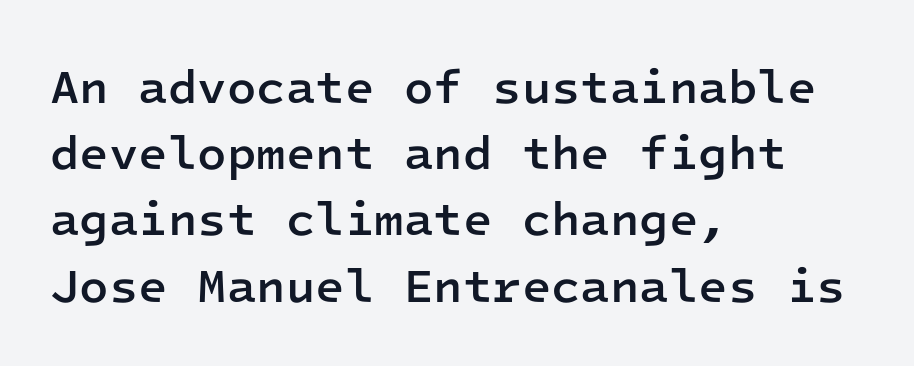
The image shows 48 px semibold sans-serif type, upright, monospaced; set left-aligned, normal line spacing (1.38x), normal letter spacing, not underlined; low stroke contrast and a medium x-height.
